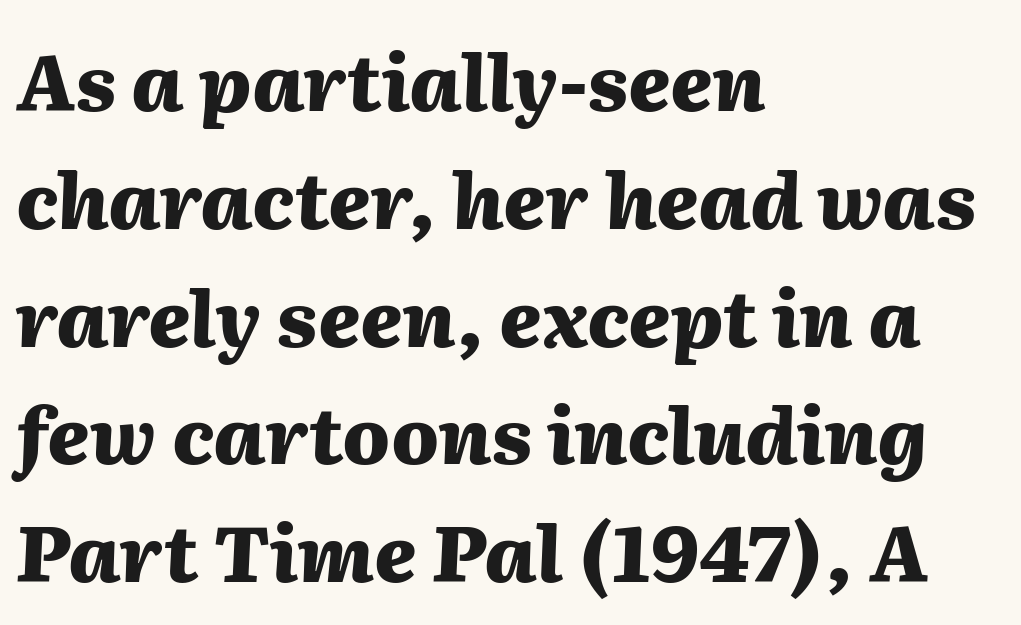
The image shows 78 px heavy type, italic (leaning right); set left-aligned, normal line spacing (1.51x), normal letter spacing, not underlined; medium stroke contrast and a medium x-height.
